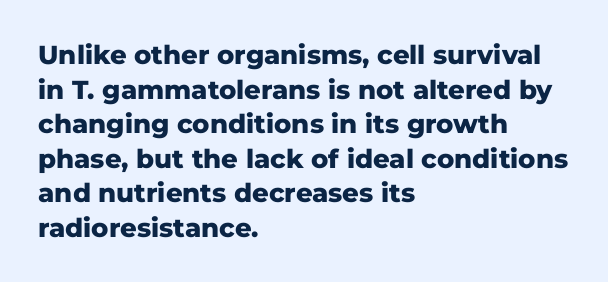
{"italic": "no", "bold": "yes", "underline": "no", "align": "left", "line_spacing": "normal", "line_spacing_ratio": 1.33, "letter_spacing": "normal", "letter_spacing_em": 0.0, "glyph_px": 26}
